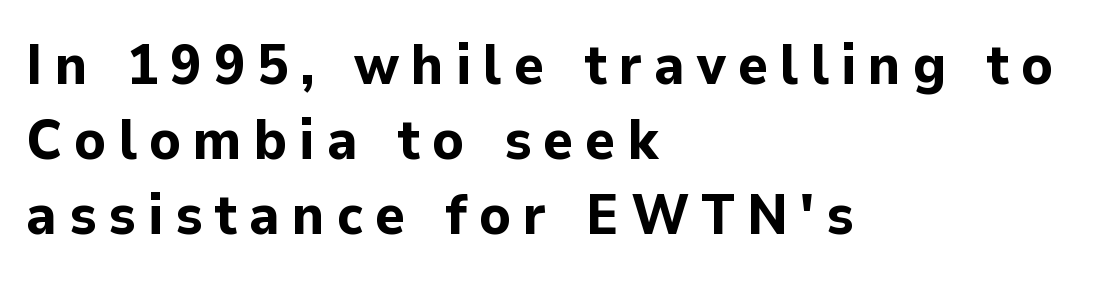
The image shows 57 px bold sans-serif type, upright; set left-aligned, normal line spacing (1.32x), unusually wide letter spacing (+0.21 em), not underlined; low stroke contrast and a medium x-height.
